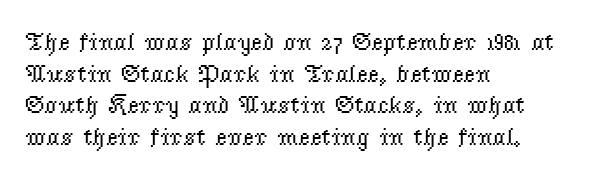
{"italic": "no", "bold": "no", "underline": "no", "align": "left", "line_spacing": "normal", "line_spacing_ratio": 1.27, "letter_spacing": "normal", "letter_spacing_em": 0.0, "glyph_px": 25}
